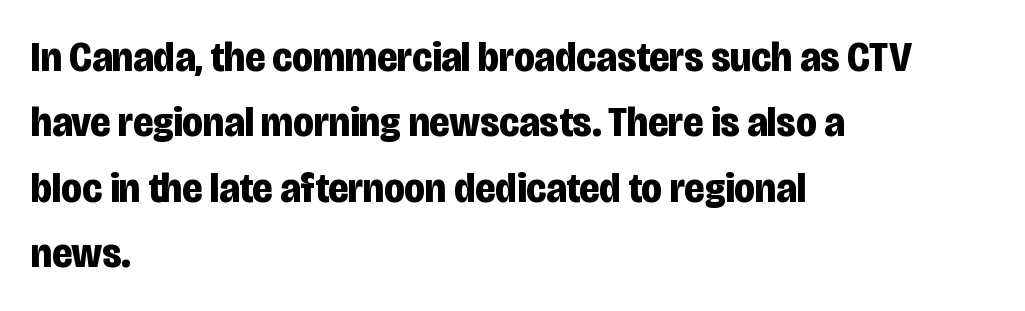
The image shows 43 px bold, condensed sans-serif type, upright; set left-aligned, normal line spacing (1.52x), normal letter spacing, not underlined; low stroke contrast and a large x-height.
